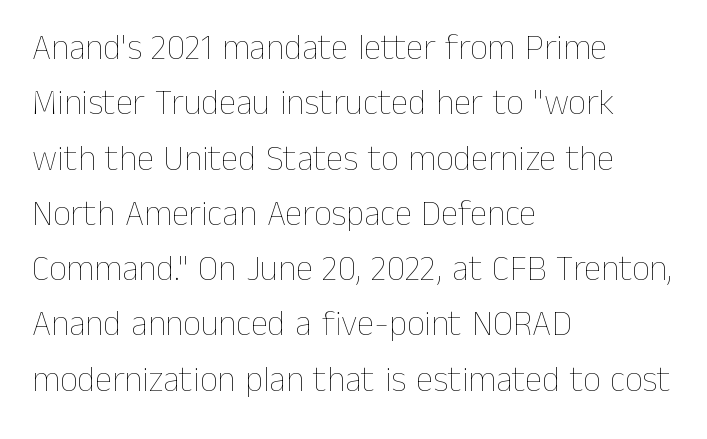
Q: Is the text bold? A: No.
Q: Is the text italic (slanted)? A: No, it is upright.
Q: Is the text underlined? A: No.
Q: How is the paragraph aligned? A: Left-aligned.
Q: Is the spacing between letters normal or unusually wide? A: Normal.
Q: Is the spacing between lines tight, normal or loose? A: Normal.
Q: Width (condensed, normal, or wide)? A: Normal.
Q: Stroke contrast? A: Low.
Q: x-height? A: Medium.
Q: Monospaced? A: No.
